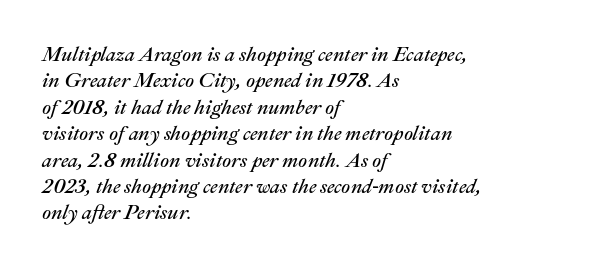
The image shows 20 px text type, italic (leaning right); set left-aligned, normal line spacing (1.32x), normal letter spacing, not underlined.
